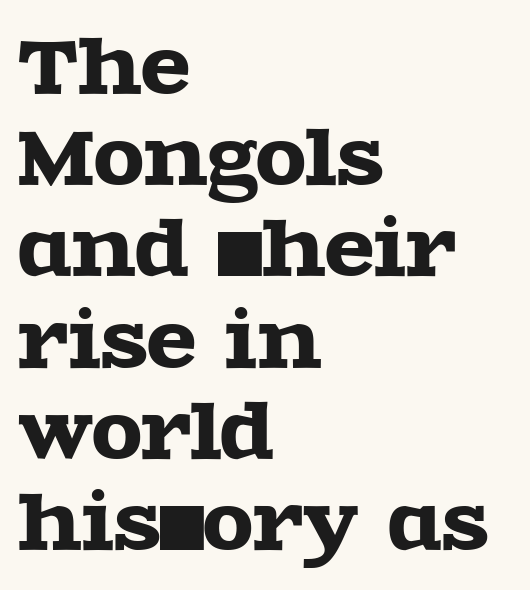
{"serif": "yes", "italic": "no", "width": "wide", "x_height": "large", "monospaced": "no", "underline": "no", "align": "left", "line_spacing": "normal", "line_spacing_ratio": 1.25, "letter_spacing": "normal", "letter_spacing_em": 0.0, "glyph_px": 73}
